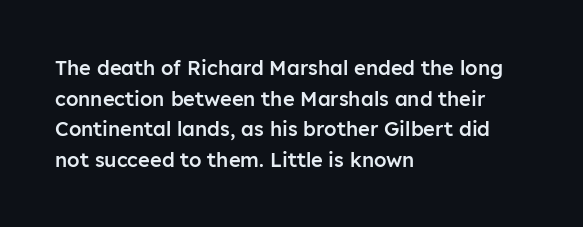
Q: Is the text bold? A: Semi-bold.
Q: Is the text italic (slanted)? A: No, it is upright.
Q: Is the text underlined? A: No.
Q: How is the paragraph aligned? A: Left-aligned.
Q: Is the spacing between letters normal or unusually wide? A: Normal.
Q: Is the spacing between lines tight, normal or loose? A: Normal.
